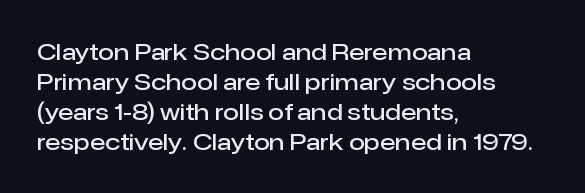
The image shows 23 px text type, upright; set left-aligned, normal line spacing (1.3x), normal letter spacing, not underlined.
